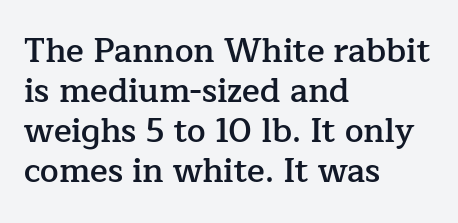
{"serif": "yes", "italic": "no", "bold": "semi", "weight": "semibold", "width": "normal", "stroke_contrast": "low", "x_height": "medium", "monospaced": "no", "underline": "no", "align": "left", "line_spacing_ratio": 1.21, "letter_spacing": "normal", "letter_spacing_em": 0.0, "glyph_px": 33}
